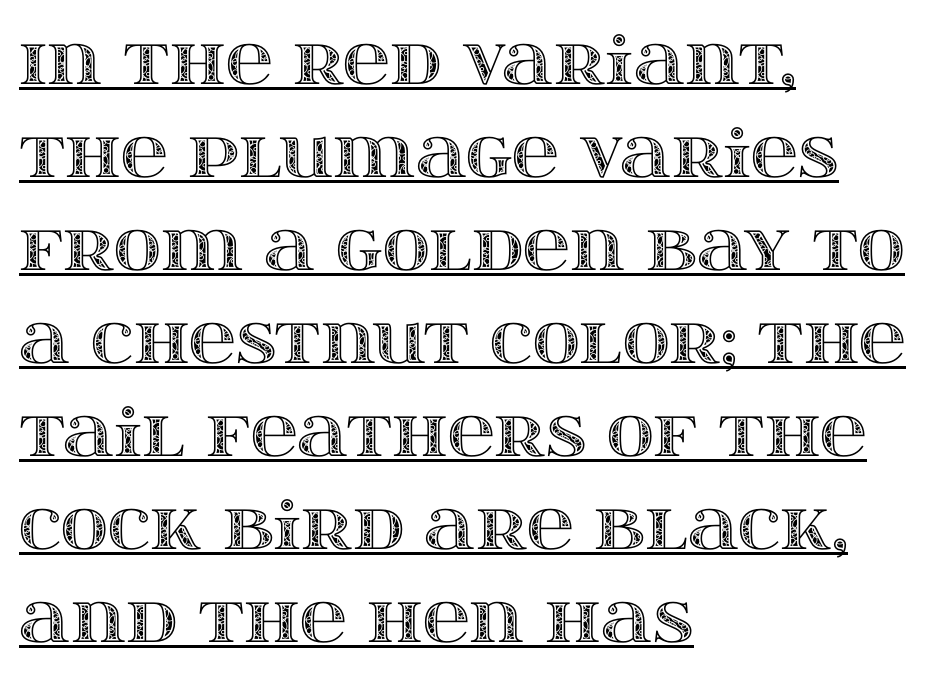
If you drew a ruler down the left edge, every line would touch it. The leading is moderate, giving the passage an even texture. The rendered words wear a rule along their underside. The letters advance in unequal steps, a hallmark of proportional type. This is the regular roman posture of the typeface. The type is set solid horizontally, with unmodified tracking.
